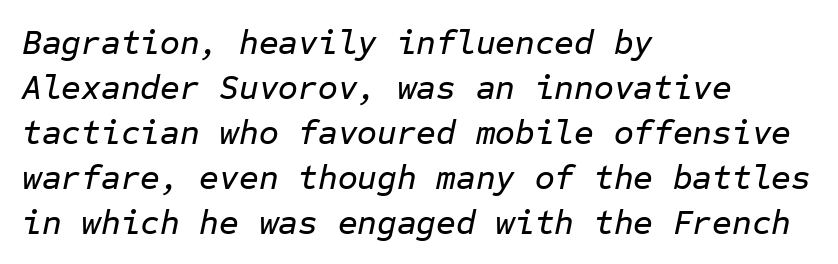
Q: Is the text italic (slanted)? A: Yes, it leans right by about 12 degrees.
Q: Is the text underlined? A: No.
Q: How is the paragraph aligned? A: Left-aligned.
Q: Is the spacing between letters normal or unusually wide? A: Normal.
Q: Is the spacing between lines tight, normal or loose? A: Normal.
Q: Width (condensed, normal, or wide)? A: Normal.
Q: Stroke contrast? A: Low.
Q: x-height? A: Medium.
Q: Monospaced? A: Yes.
